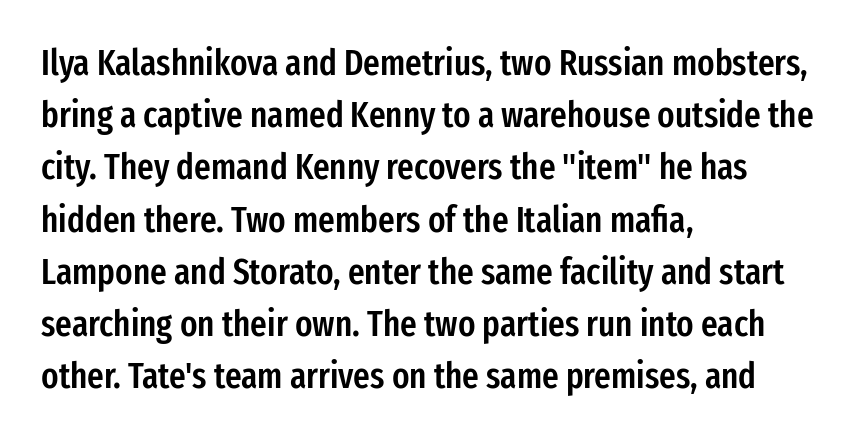
The image shows 36 px semibold, condensed sans-serif type, upright; set left-aligned, normal line spacing (1.45x), normal letter spacing, not underlined; low stroke contrast and a medium x-height.
